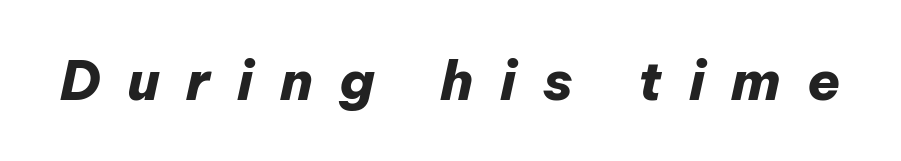
The image shows 54 px heavy type, italic (leaning right); set unusually wide letter spacing (+0.49 em), not underlined; low stroke contrast and a medium x-height.
